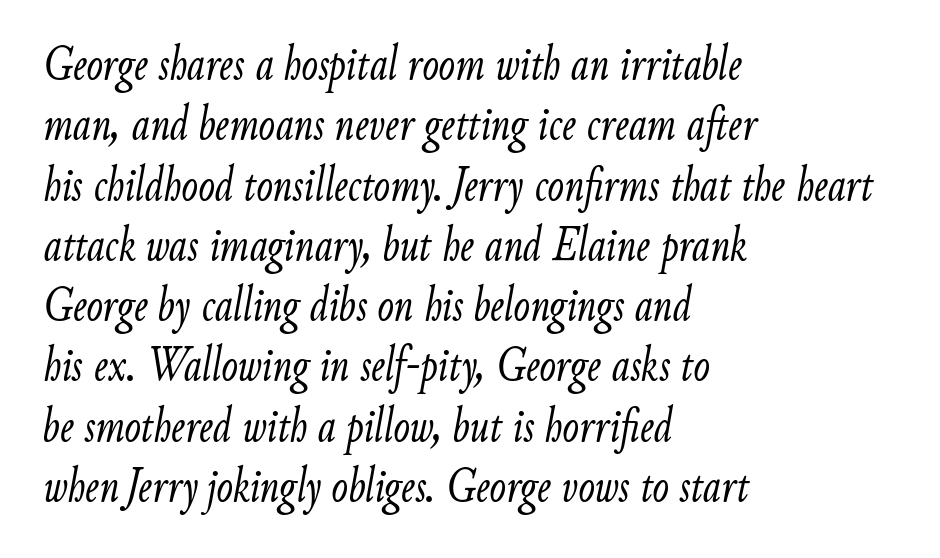
Look at the tracking — it's just the regular setting, nothing added. Short and long lines alike share a common starting point at left. Descender tails drop into unmarked territory. This sample has the flowing, uneven cadence of proportional lettering. Stroke thickness stays within the range of a standard reading face or lighter. These lines were composed using italics.
